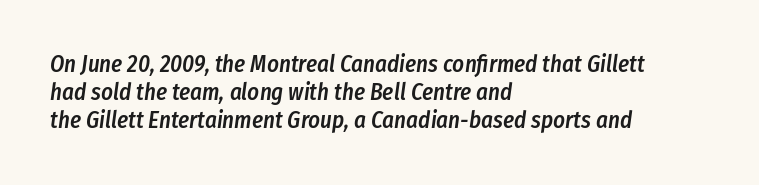
{"italic": "yes", "lean": "right", "slant_degrees": 8, "bold": "semi", "underline": "no", "align": "left", "line_spacing_ratio": 1.21, "letter_spacing": "normal", "letter_spacing_em": 0.0, "glyph_px": 23}
